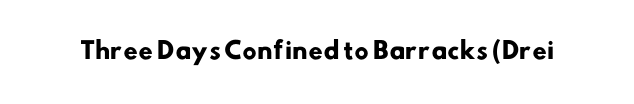
Q: Is the text bold? A: Yes.
Q: Is the text underlined? A: No.
Q: Is the spacing between letters normal or unusually wide? A: Normal.
